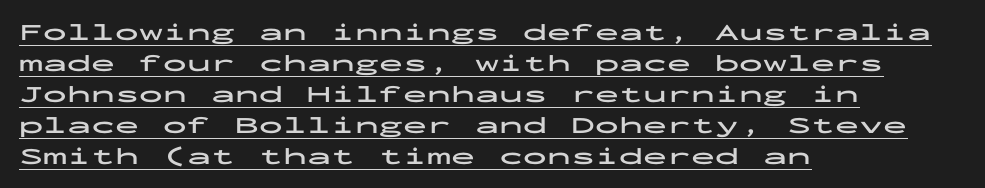
The image shows 24 px bold type, upright; set left-aligned, normal line spacing (1.29x), normal letter spacing, underlined.
